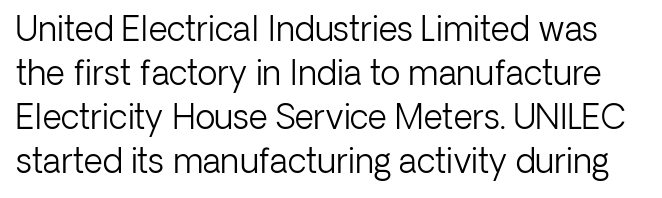
Note the varied advance widths — an 'i' is clearly narrower than an 'm'. Leading: standard. In terms of letterform style, serifs are entirely absent. Short note: letters normally spaced.
